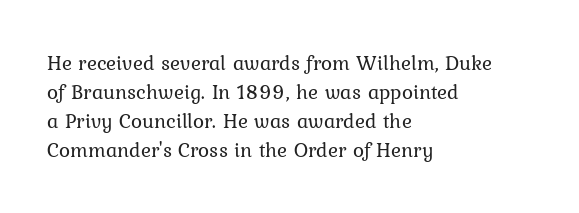
Letters rest on an invisible, unmarked baseline. Heaviness? Minimal to ordinary, like unemphasized prose. The rendering anchors every line to the left-hand side. The line-height multiplier appears to be the usual default.
